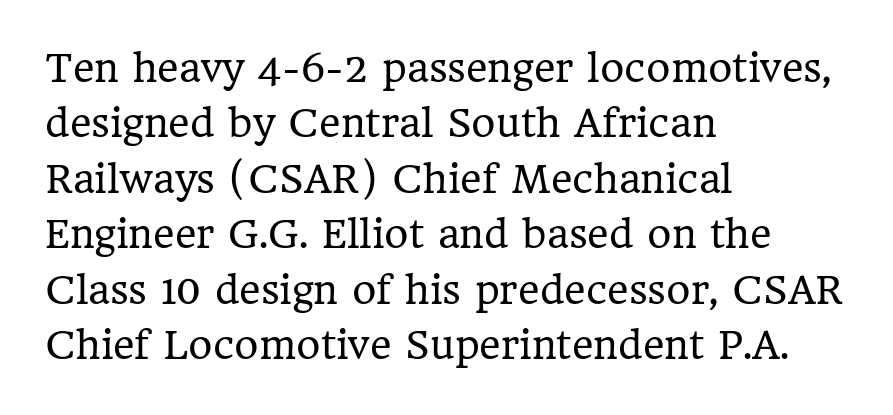
Q: Is the text bold? A: No.
Q: Is the text italic (slanted)? A: No, it is upright.
Q: Is the typeface a serif or a sans-serif typeface? A: Serif.
Q: Is the text underlined? A: No.
Q: How is the paragraph aligned? A: Left-aligned.
Q: Is the spacing between letters normal or unusually wide? A: Normal.
Q: Is the spacing between lines tight, normal or loose? A: Normal.
Q: Width (condensed, normal, or wide)? A: Normal.
Q: Stroke contrast? A: Low.
Q: x-height? A: Medium.
Q: Monospaced? A: No.
